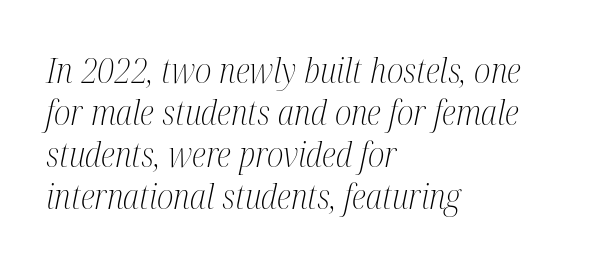
{"serif": "yes", "italic": "yes", "lean": "right", "slant_degrees": 12, "bold": "no", "weight": "light", "width": "condensed", "stroke_contrast": "medium", "x_height": "medium", "monospaced": "no", "underline": "no", "align": "left", "line_spacing_ratio": 1.24, "letter_spacing": "normal", "letter_spacing_em": 0.0, "glyph_px": 34}
